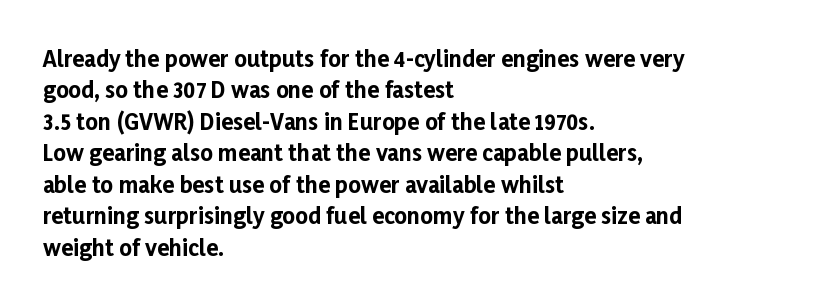
The vertical gap from one line to the next is medium. Bold? Absolutely — the strokes are thick and heavy. Plain, unruled lines of type. The ragged edge is on the right, which tells us the setting is flush left.
